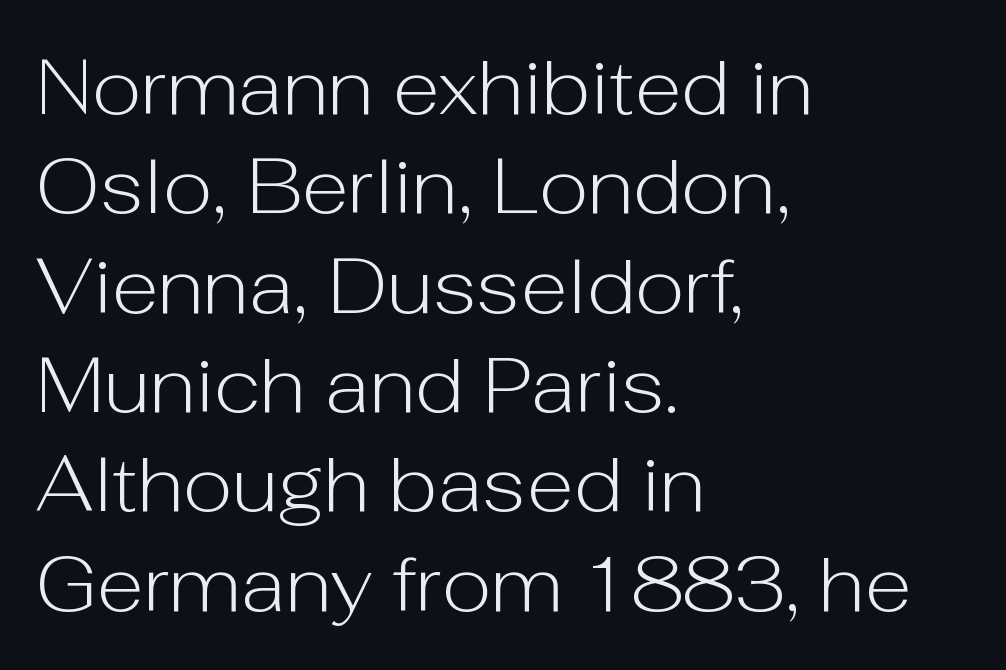
The typesetter chose a ragged-right arrangement here. Whoever set this chose a conventional vertical rhythm. These lines are rendered in a variable-pitch font. Does the type have serifs? No, each stem ends abruptly. The tracking reads as untouched default to a designer's eye. The typography opts for an upright posture over an oblique one.
